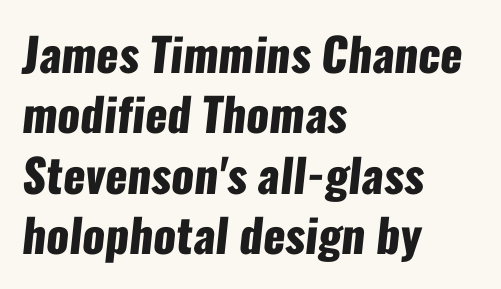
The image shows 46 px heavy, condensed sans-serif type; set left-aligned, normal line spacing (1.31x), normal letter spacing, not underlined; low stroke contrast and a medium x-height.
